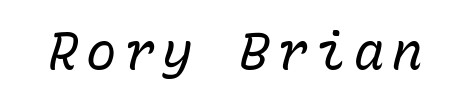
Letters rest on an invisible, unmarked baseline. The passage shown is typed in a monospace face where columns stay perfectly aligned. This is oblique type, the kind used for emphasis or titles. This reads as an unemphasized weight, regular at the heaviest.
